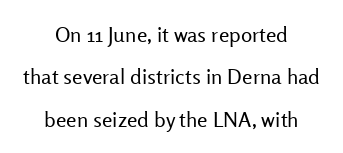
{"italic": "no", "bold": "no", "underline": "no", "align": "center", "line_spacing": "loose", "line_spacing_ratio": 2.02, "letter_spacing": "normal", "letter_spacing_em": 0.0, "glyph_px": 21}
